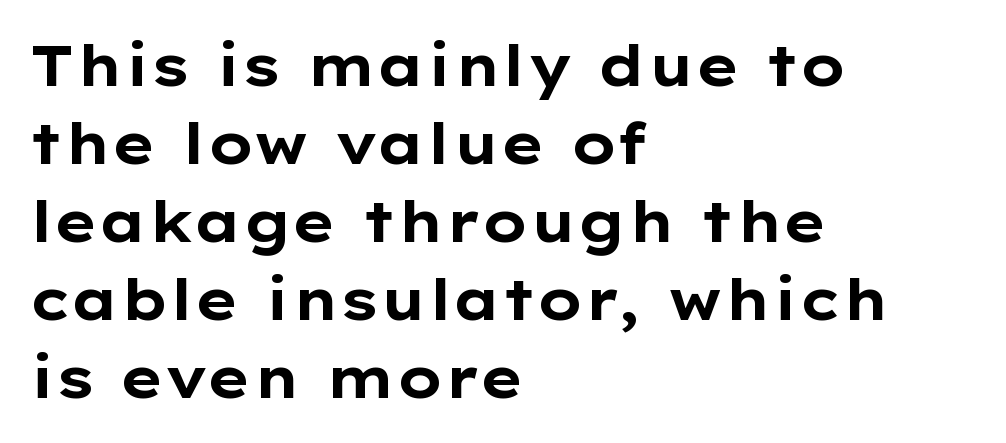
{"serif": "no", "italic": "no", "bold": "yes", "weight": "bold", "width": "wide", "stroke_contrast": "low", "x_height": "medium", "monospaced": "no", "underline": "no", "align": "left", "line_spacing": "normal", "line_spacing_ratio": 1.37, "letter_spacing": "normal", "letter_spacing_em": 0.0, "glyph_px": 57}
